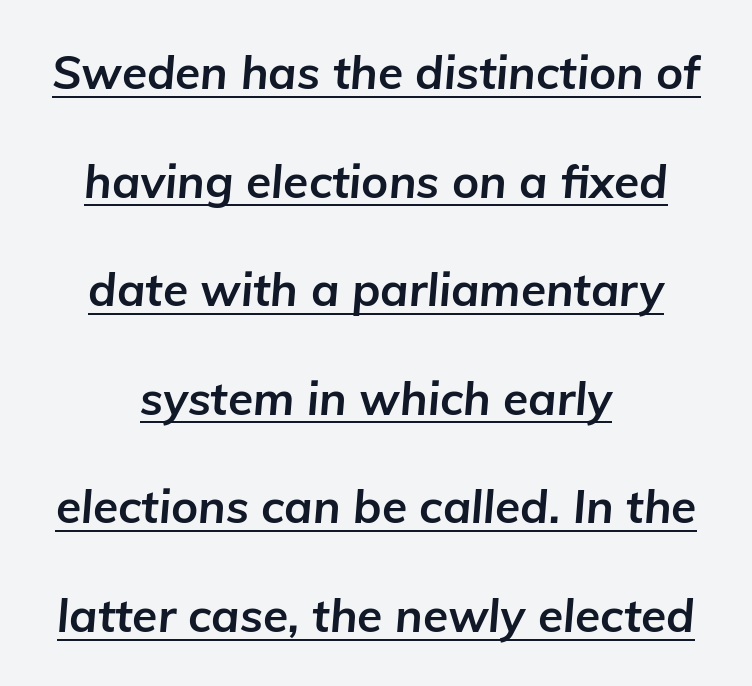
Q: Is the text bold? A: Yes.
Q: Is the text italic (slanted)? A: Yes, it leans right by about 5 degrees.
Q: Is the text underlined? A: Yes.
Q: How is the paragraph aligned? A: Centered.
Q: Is the spacing between letters normal or unusually wide? A: Normal.
Q: Is the spacing between lines tight, normal or loose? A: Loose.
Q: Width (condensed, normal, or wide)? A: Normal.
Q: Stroke contrast? A: Low.
Q: x-height? A: Medium.
Q: Monospaced? A: No.
